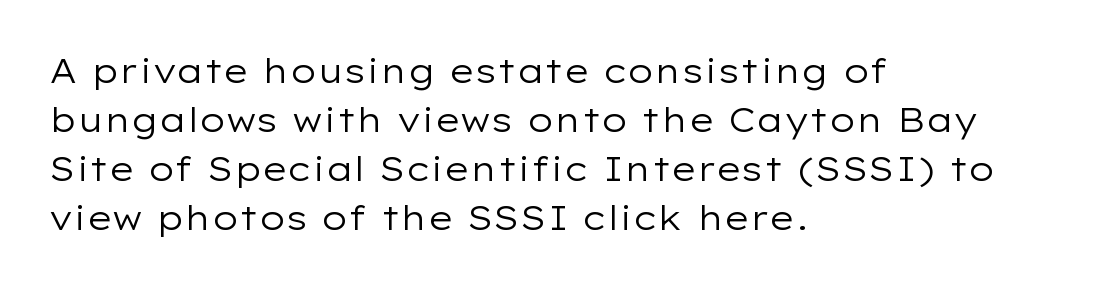
{"serif": "no", "italic": "no", "bold": "no", "weight": "regular", "width": "wide", "stroke_contrast": "low", "x_height": "medium", "monospaced": "no", "underline": "no", "align": "left", "line_spacing": "normal", "line_spacing_ratio": 1.44, "letter_spacing": "normal", "letter_spacing_em": 0.0, "glyph_px": 34}
